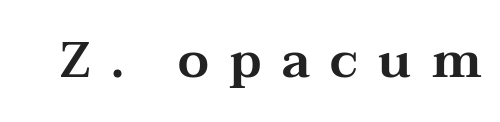
Q: Is the text italic (slanted)? A: No, it is upright.
Q: Is the typeface a serif or a sans-serif typeface? A: Serif.
Q: Is the text underlined? A: No.
Q: Is the spacing between letters normal or unusually wide? A: Unusually wide.
Q: Width (condensed, normal, or wide)? A: Wide.
Q: Stroke contrast? A: Medium.
Q: x-height? A: Medium.
Q: Monospaced? A: No.
